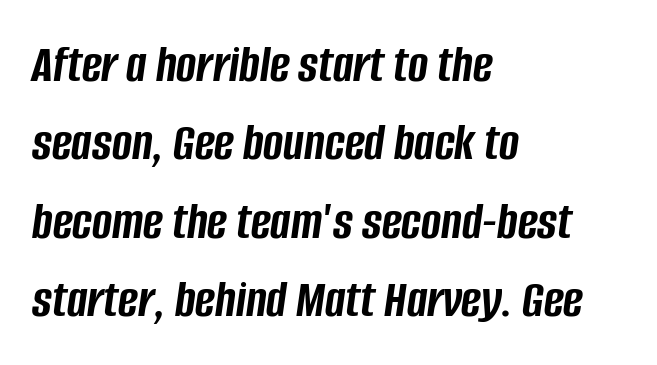
{"italic": "yes", "lean": "right", "slant_degrees": 8, "bold": "yes", "weight": "semibold", "width": "condensed", "stroke_contrast": "low", "x_height": "large", "monospaced": "no", "underline": "no", "align": "left", "line_spacing": "normal", "line_spacing_ratio": 1.45, "letter_spacing": "normal", "letter_spacing_em": 0.0, "glyph_px": 54}
